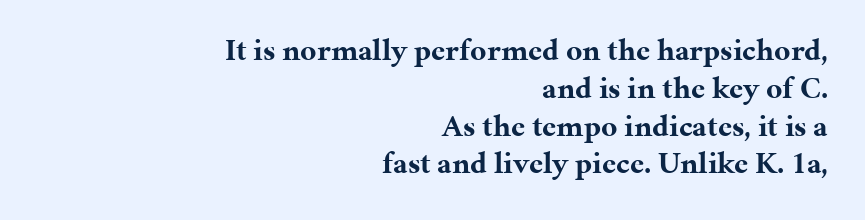
Q: Is the text bold? A: Yes.
Q: Is the text italic (slanted)? A: No, it is upright.
Q: Is the typeface a serif or a sans-serif typeface? A: Serif.
Q: Is the text underlined? A: No.
Q: How is the paragraph aligned? A: Right-aligned.
Q: Is the spacing between letters normal or unusually wide? A: Normal.
Q: Width (condensed, normal, or wide)? A: Normal.
Q: Stroke contrast? A: Medium.
Q: x-height? A: Medium.
Q: Monospaced? A: No.
